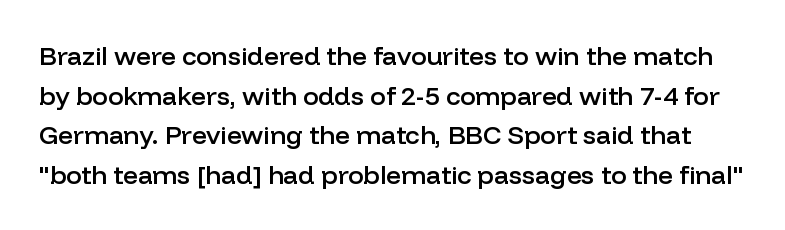
The image shows 26 px text type, upright; set normal line spacing (1.52x), normal letter spacing, not underlined.
